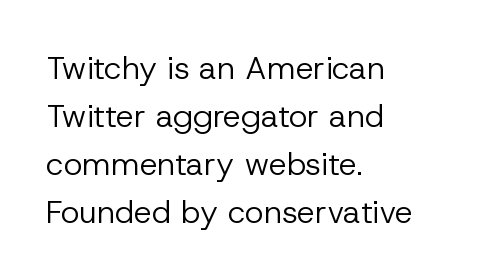
Q: Is the text bold? A: No.
Q: Is the text italic (slanted)? A: No, it is upright.
Q: Is the typeface a serif or a sans-serif typeface? A: Sans-serif.
Q: Is the text underlined? A: No.
Q: How is the paragraph aligned? A: Left-aligned.
Q: Is the spacing between letters normal or unusually wide? A: Normal.
Q: Is the spacing between lines tight, normal or loose? A: Normal.
Q: Width (condensed, normal, or wide)? A: Normal.
Q: Stroke contrast? A: Low.
Q: x-height? A: Medium.
Q: Monospaced? A: No.
